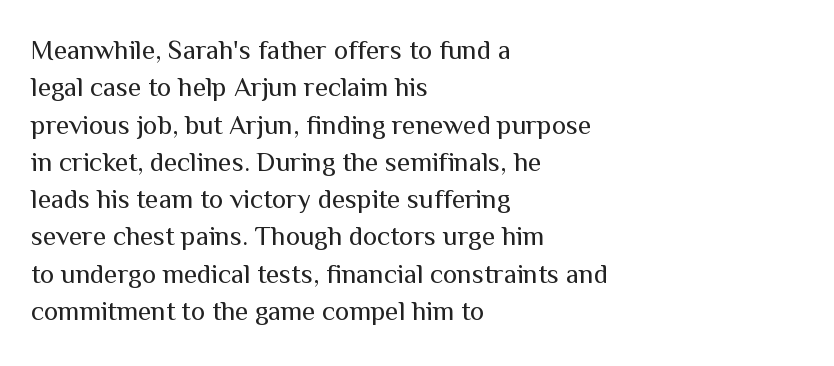
Interline gaps are of average width in this sample. Inter-character spacing is left at the font's built-in metrics. If you drew a line through each stem, it would be perfectly vertical. Words float on clear page, feet unadorned. Each line starts at the same left margin while the right side varies.
